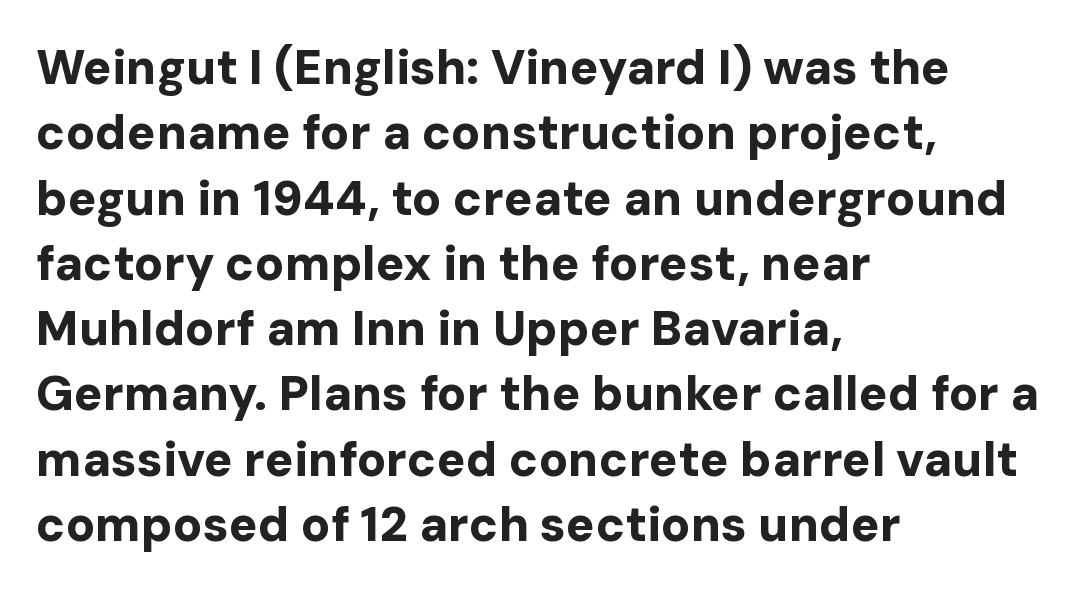
This sample has the flowing, uneven cadence of proportional lettering. Look at the stroke-to-counter ratio: heavy, a bold. A student would call this left alignment; a typographer would say flush left, rag right. Stroke terminals: plain, sans-serif. Compared with typical body copy, the letter spacing here is the same. The axis of the letterforms is exactly vertical.
